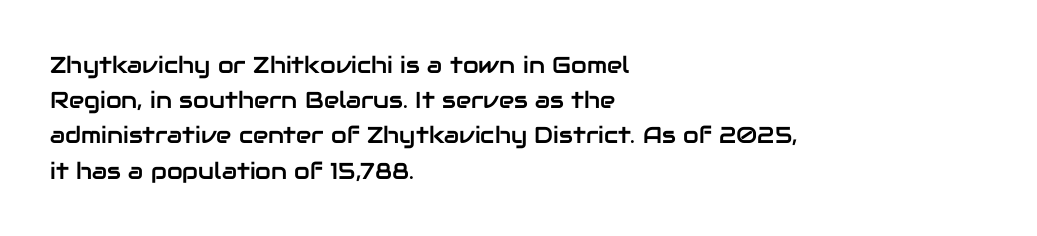
The image shows 23 px text type, upright; set left-aligned, normal line spacing (1.53x), normal letter spacing, not underlined.
